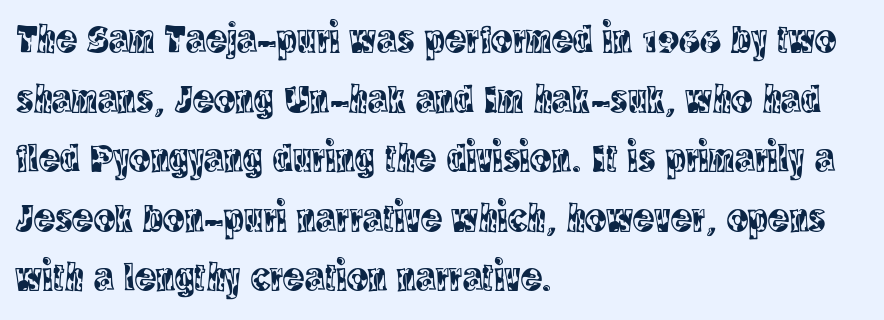
Evenly set lines give the paragraph a standard silhouette. The space beneath each line is pristine and unruled. Do the characters align in a grid? No, the font is proportional. The type sits square on the baseline with zero lean. Where is the straight margin? On the left. The type is set solid horizontally, with unmodified tracking.
